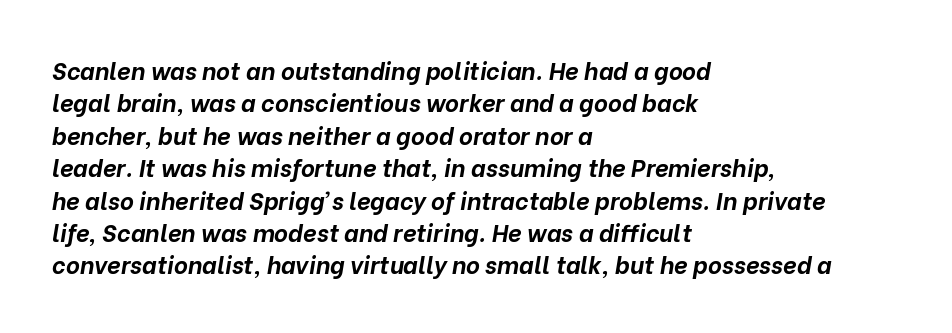
The image shows 24 px bold type, italic (leaning right); set left-aligned, normal line spacing (1.35x), normal letter spacing, not underlined.
